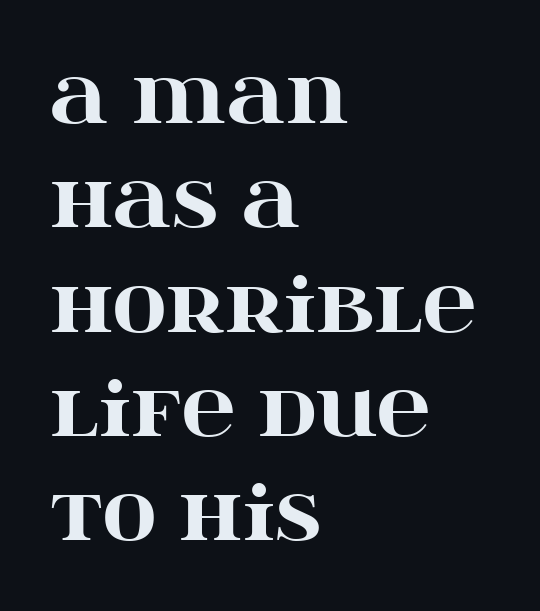
Think of a printed novel: that variable character pitch is what you see here. The setting favours the left margin, as ordinary paragraphs usually do. Default kerning and tracking; the words read as compact shapes. The rendering uses a moderate line-height, typical for paragraphs. The passage shown is typeset with a serif family.
